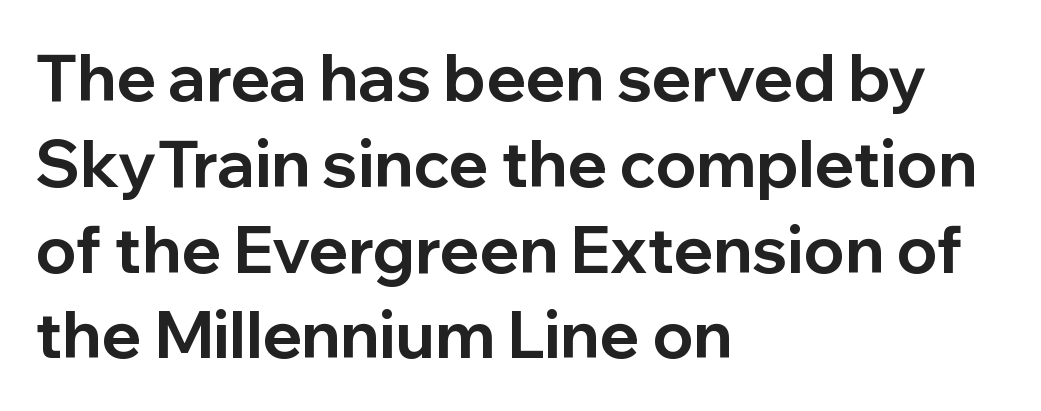
Nobody drew a line under any word here. Words appear dense and cohesive because spacing is normal. Regarding leading, the lines here are spaced in the standard way. The rag falls on the right side of this text block.
